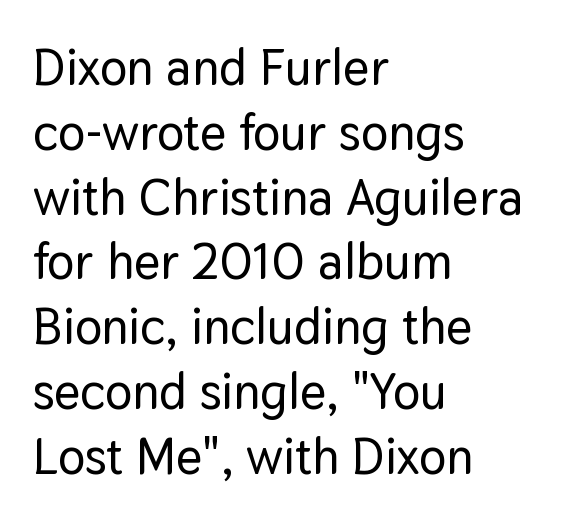
The passage shown has conventional tracking throughout. A typesetter would mark this as roman, not italic. No word sits above an underline. Unlike a traditional serif, this face leaves its strokes unadorned. Typeset ragged right — the left edge is the straight one.
